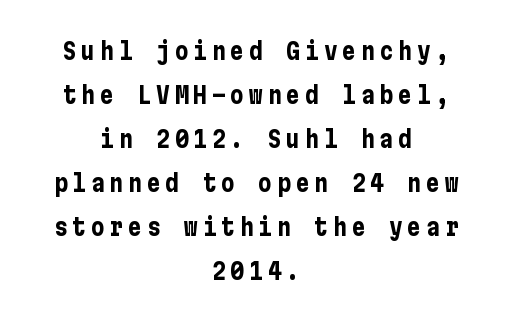
Q: Is the text bold? A: Yes.
Q: Is the text italic (slanted)? A: No, it is upright.
Q: Is the text underlined? A: No.
Q: How is the paragraph aligned? A: Centered.
Q: Is the spacing between letters normal or unusually wide? A: Unusually wide.
Q: Is the spacing between lines tight, normal or loose? A: Loose.
